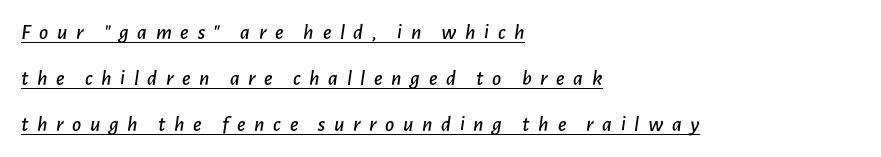
Q: Is the text italic (slanted)? A: Yes, it leans right by about 7 degrees.
Q: Is the text underlined? A: Yes.
Q: How is the paragraph aligned? A: Left-aligned.
Q: Is the spacing between letters normal or unusually wide? A: Unusually wide.
Q: Is the spacing between lines tight, normal or loose? A: Loose.
